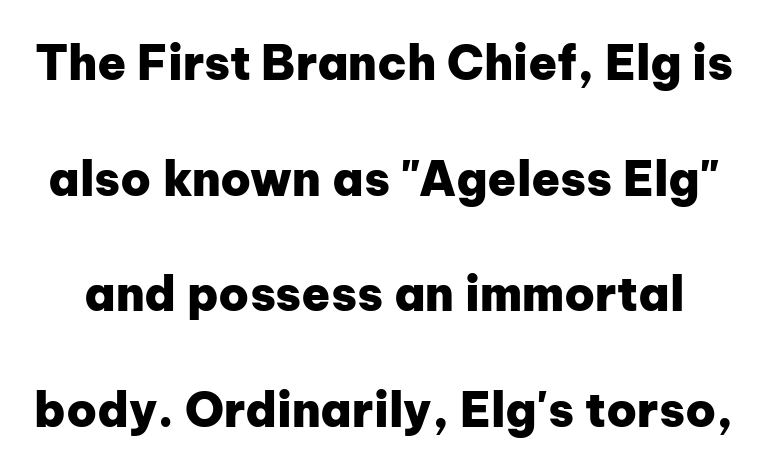
The image shows 47 px heavy sans-serif type, upright; set loose line spacing (2.46x), normal letter spacing, not underlined; low stroke contrast and a medium x-height.
